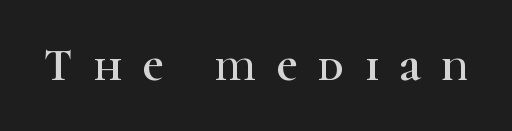
Q: Is the text italic (slanted)? A: No, it is upright.
Q: Is the typeface a serif or a sans-serif typeface? A: Serif.
Q: Is the text underlined? A: No.
Q: Is the spacing between letters normal or unusually wide? A: Unusually wide.
Q: Width (condensed, normal, or wide)? A: Normal.
Q: Stroke contrast? A: High.
Q: x-height? A: Medium.
Q: Monospaced? A: No.
